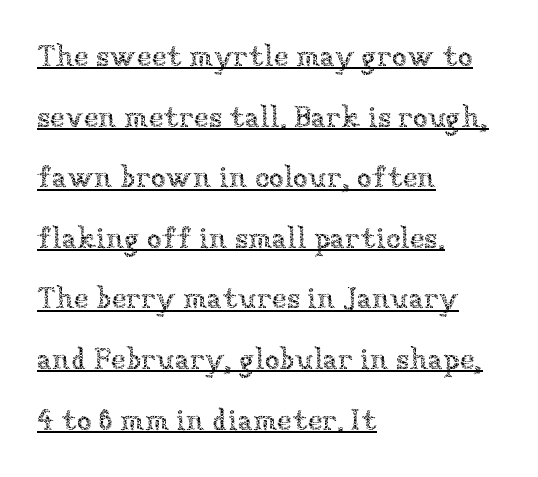
The image shows 30 px thin type, upright; set left-aligned, loose line spacing (2.02x), normal letter spacing, underlined; low stroke contrast and a medium x-height.
